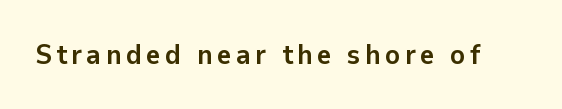
The image shows 28 px semibold sans-serif type, upright; set not underlined; low stroke contrast and a medium x-height.
